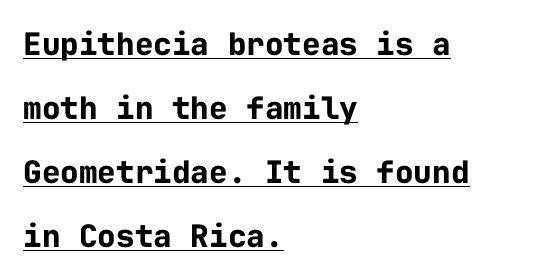
{"serif": "no", "italic": "no", "bold": "yes", "weight": "bold", "width": "normal", "stroke_contrast": "low", "x_height": "medium", "monospaced": "yes", "underline": "yes", "align": "left", "line_spacing": "loose", "line_spacing_ratio": 2.06, "letter_spacing": "normal", "letter_spacing_em": 0.0, "glyph_px": 31}
